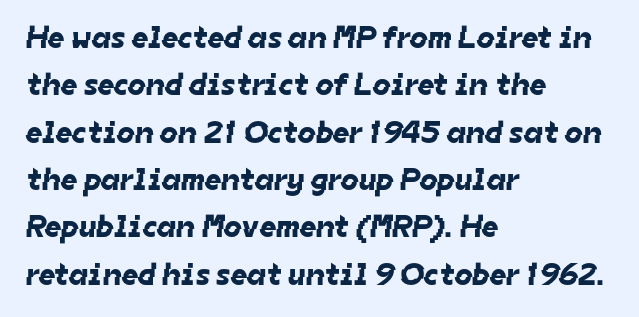
The space directly below the letters is spotless. Varying glyph widths throughout — classic text-font behaviour. The letterforms sit shoulder to shoulder at normal distance. Classification — sans serif. The space between consecutive lines is moderate. Every row of glyphs begins at an identical x-position on the left.
